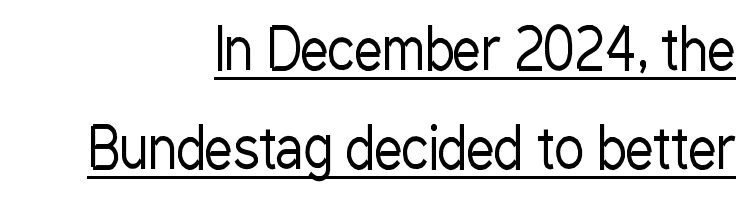
The image shows 56 px regular-weight, condensed sans-serif type, upright; set right-aligned, line spacing 1.77x, normal letter spacing, underlined; low stroke contrast and a medium x-height.
